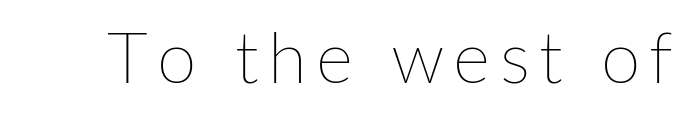
The image shows 71 px thin type, upright; set not underlined; low stroke contrast and a medium x-height.
